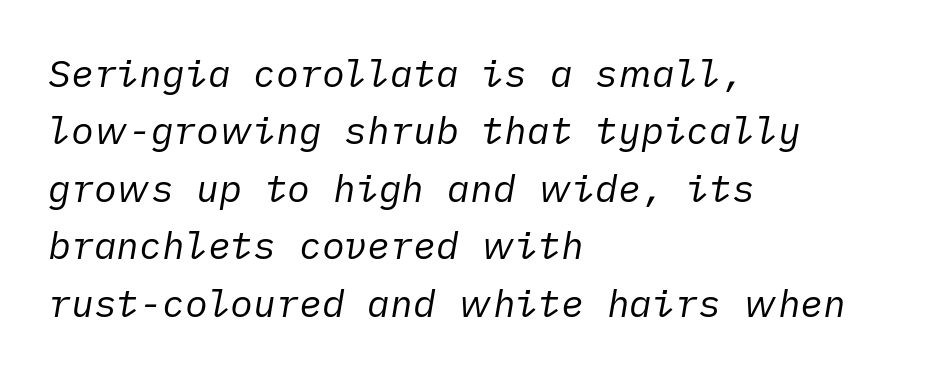
{"italic": "yes", "lean": "right", "slant_degrees": 10, "bold": "no", "weight": "regular", "width": "normal", "stroke_contrast": "low", "x_height": "medium", "underline": "no", "align": "left", "line_spacing": "normal", "line_spacing_ratio": 1.51, "letter_spacing": "normal", "letter_spacing_em": 0.0, "glyph_px": 38}
